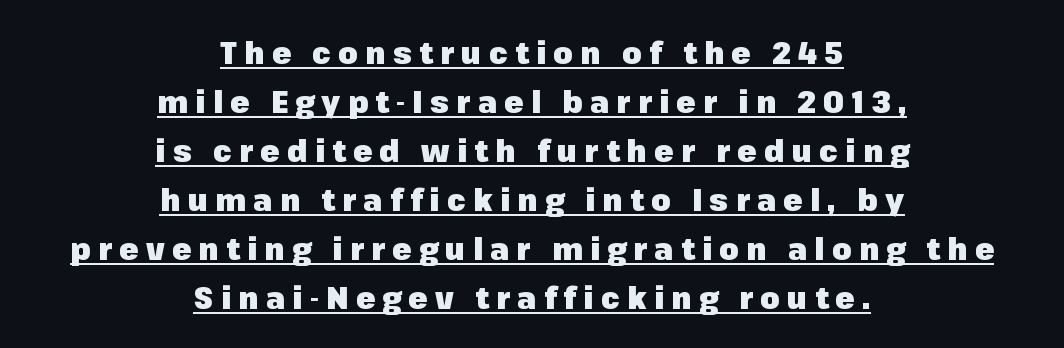
Ordinary non-slanted type is in use. The rendered words wear a rule along their underside. Strokes here are thick enough to call this a true bold. Note the varied advance widths — an 'i' is clearly narrower than an 'm'. Loose tracking; the words dissolve into strings of separated letters. A typesetter would label this face a sans.
